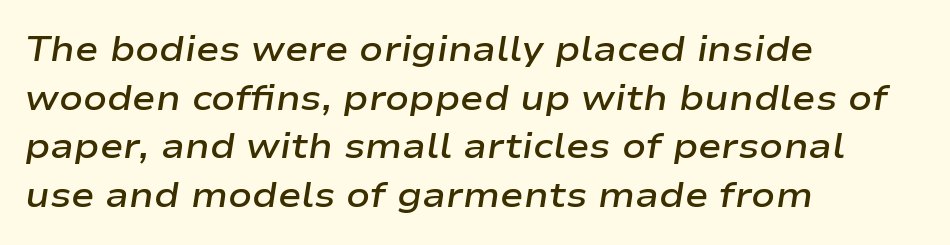
The image shows 35 px semibold, wide type, italic (leaning right); set left-aligned, normal line spacing (1.39x), normal letter spacing, not underlined; low stroke contrast and a medium x-height.
